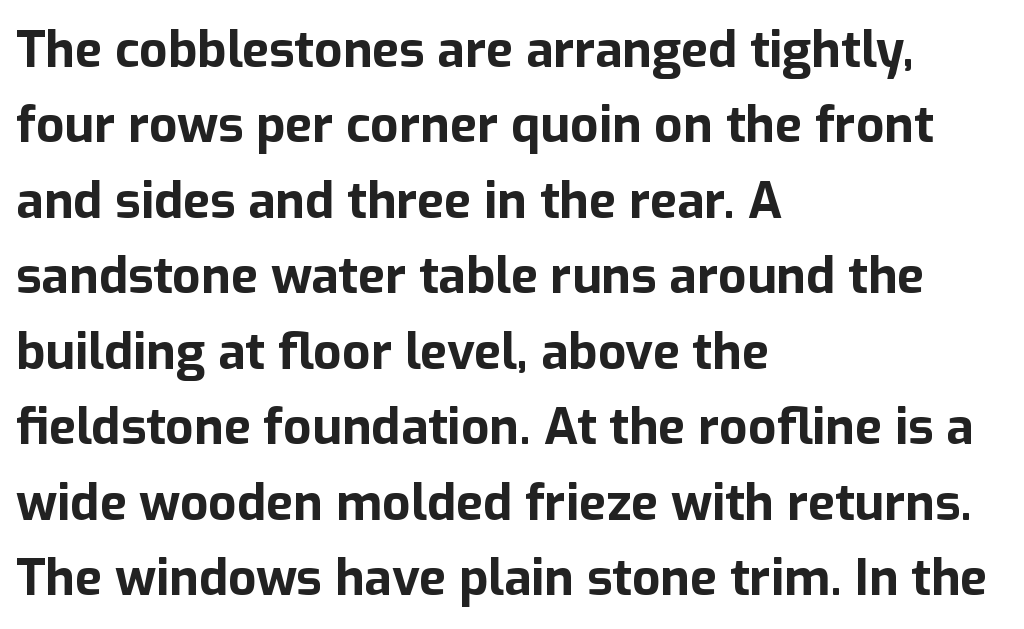
{"serif": "no", "italic": "no", "bold": "yes", "weight": "bold", "width": "normal", "stroke_contrast": "low", "x_height": "medium", "monospaced": "no", "underline": "no", "align": "left", "line_spacing": "normal", "line_spacing_ratio": 1.51, "letter_spacing": "normal", "letter_spacing_em": 0.0, "glyph_px": 50}
